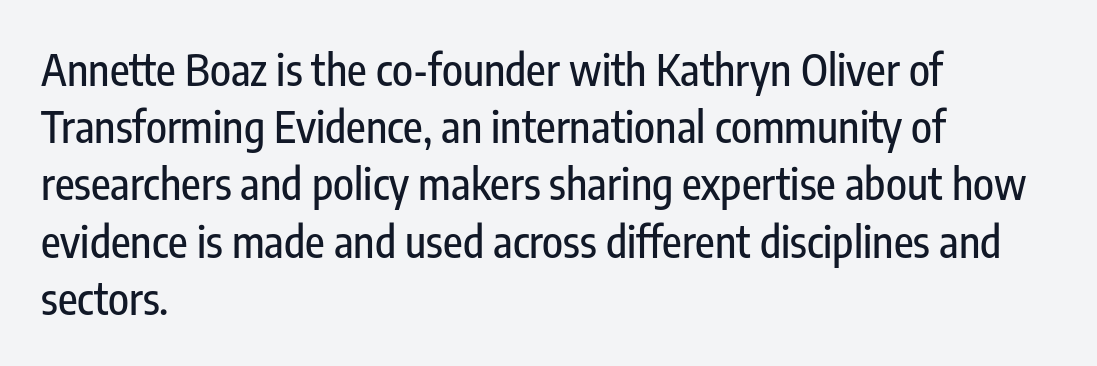
{"serif": "no", "italic": "no", "width": "condensed", "stroke_contrast": "low", "x_height": "medium", "monospaced": "no", "underline": "no", "align": "left", "line_spacing": "normal", "line_spacing_ratio": 1.33, "letter_spacing": "normal", "letter_spacing_em": 0.0, "glyph_px": 43}
